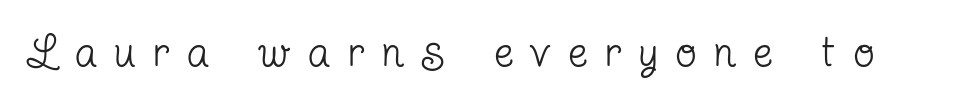
{"serif": "yes", "italic": "no", "bold": "no", "weight": "regular", "width": "condensed", "stroke_contrast": "low", "x_height": "medium", "monospaced": "no", "underline": "no", "letter_spacing": "wide", "letter_spacing_em": 0.43, "glyph_px": 43}
